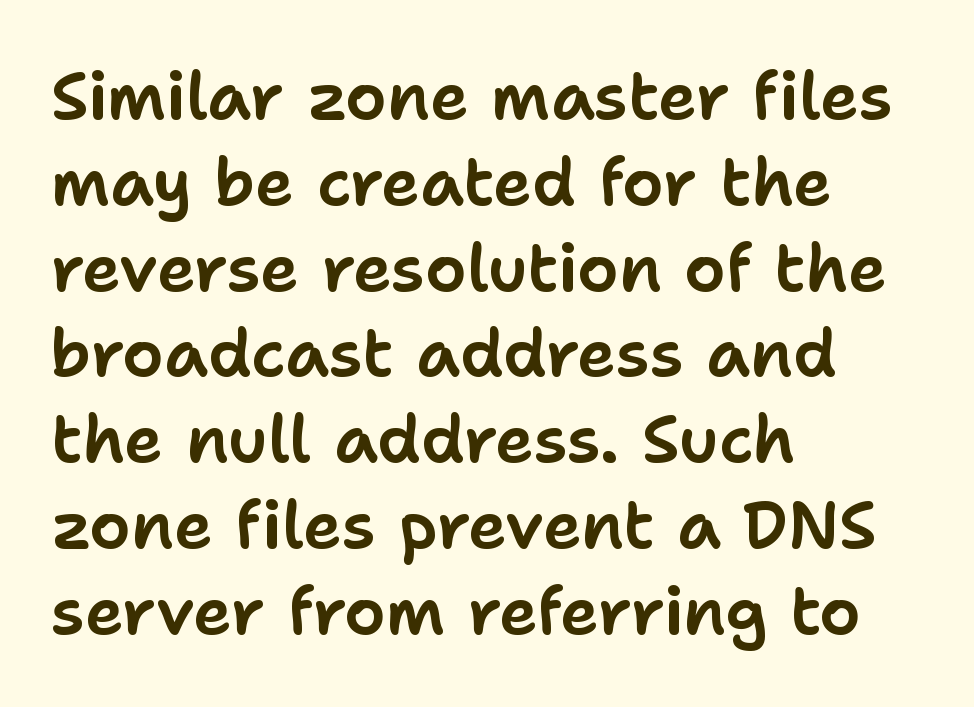
The image shows 66 px sans-serif type, upright; set left-aligned, normal line spacing (1.3x), normal letter spacing, not underlined; low stroke contrast and a medium x-height.
